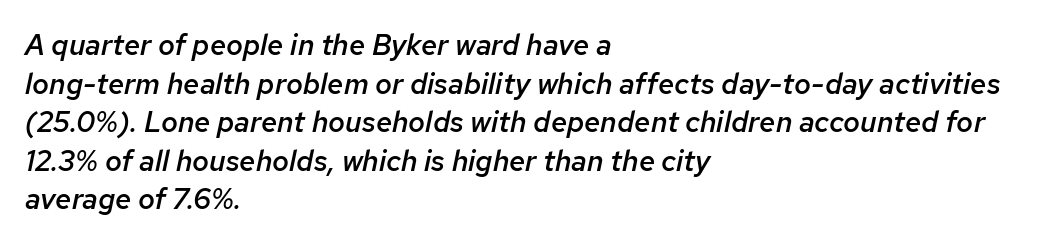
{"italic": "yes", "lean": "right", "slant_degrees": 12, "bold": "semi", "weight": "semibold", "width": "normal", "stroke_contrast": "low", "x_height": "medium", "monospaced": "no", "underline": "no", "align": "left", "line_spacing": "normal", "line_spacing_ratio": 1.33, "letter_spacing": "normal", "letter_spacing_em": 0.0, "glyph_px": 29}
